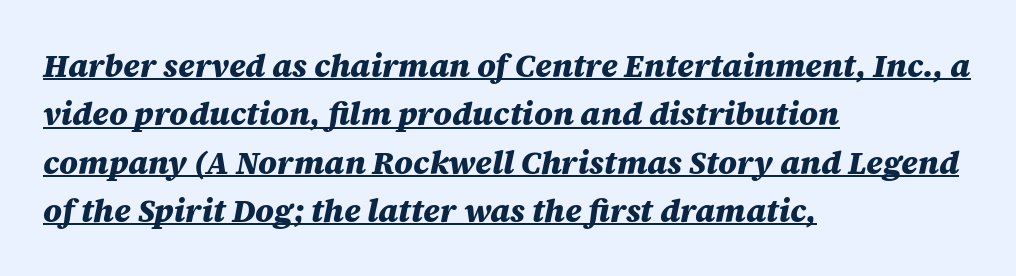
The image shows 32 px heavy type, italic (leaning right); set left-aligned, normal line spacing (1.51x), normal letter spacing, underlined; medium stroke contrast and a large x-height.
